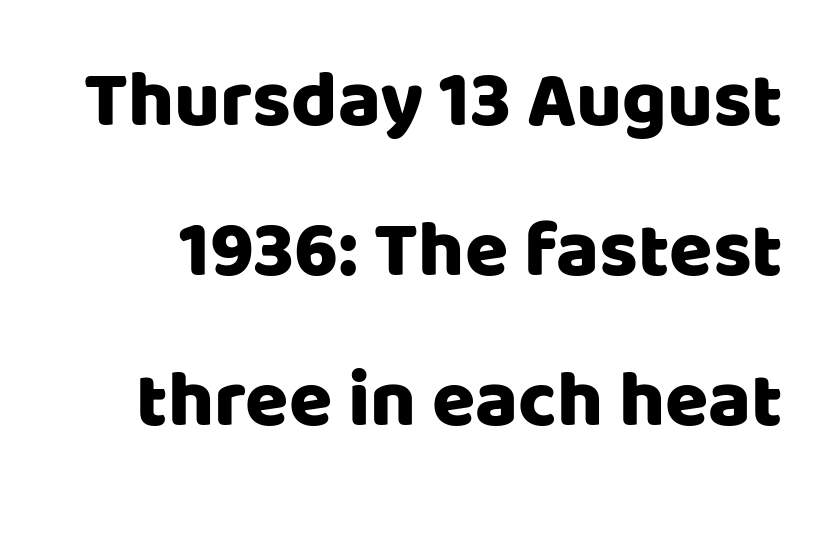
The image shows 79 px sans-serif type, upright; set loose line spacing (1.9x), normal letter spacing, not underlined; low stroke contrast and a large x-height.
